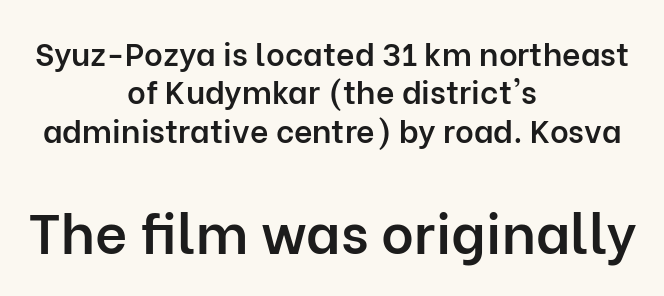
The passage shown begins with its smaller block and ends with its larger one. Every letter is mildly thick-stroked: semibold rather than bold. Only glyphs here, with clear space below each row. Check where the strokes stop: nothing finishes them off — pure sans. Observe the ordinary spacing: letters are neighbours, not strangers. These lines are rendered in a variable-pitch font.
